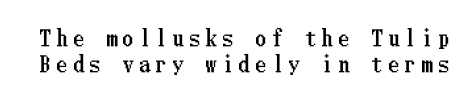
Q: Is the text italic (slanted)? A: No, it is upright.
Q: Is the text underlined? A: No.
Q: Is the spacing between letters normal or unusually wide? A: Unusually wide.
Q: Is the spacing between lines tight, normal or loose? A: Normal.
